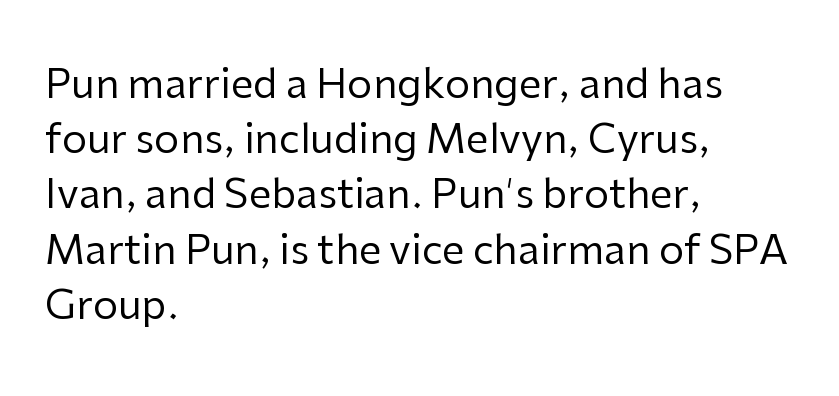
On a weight scale, this lands at 450 or below. Examine the stroke ends and you'll find no serifs. These lines are rendered in a variable-pitch font. Underline: absent.
